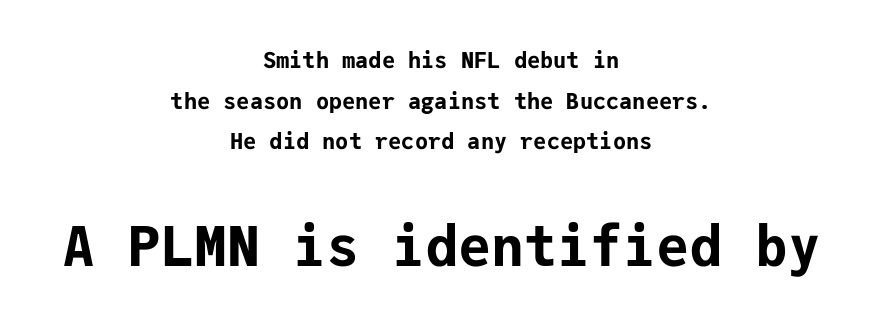
Q: Is the text bold? A: Yes.
Q: Is the text italic (slanted)? A: No, it is upright.
Q: Is the typeface a serif or a sans-serif typeface? A: Sans-serif.
Q: Is the text underlined? A: No.
Q: How is the paragraph aligned? A: Centered.
Q: Is the spacing between letters normal or unusually wide? A: Normal.
Q: Which block of text is set in a larger size, the first (top) or the second (bottom)? A: The second (bottom) one.
Q: Width (condensed, normal, or wide)? A: Normal.
Q: Stroke contrast? A: Low.
Q: x-height? A: Medium.
Q: Monospaced? A: Yes.
